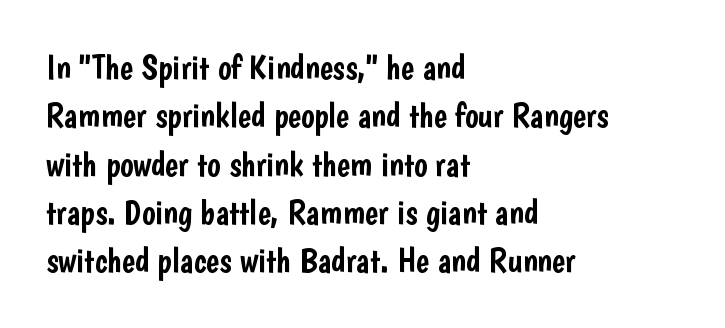
Descenders are the only things crossing below the line. The passage shown stacks its lines at a standard gap. These lines are composed in type without serifs. Line beginnings align vertically; line endings do not. Every stem runs plumb, perpendicular to the baseline.
